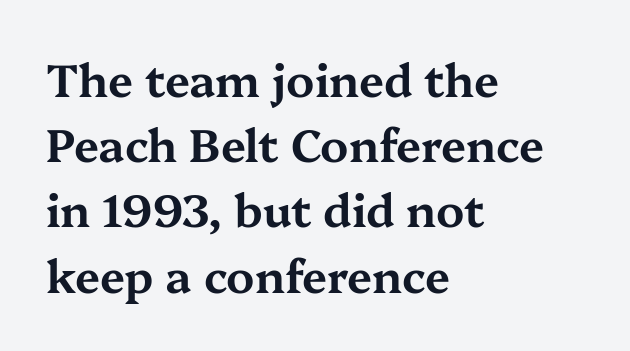
The image shows 45 px wide serif type, upright; set left-aligned, normal line spacing (1.45x), normal letter spacing, not underlined; medium stroke contrast and a medium x-height.
